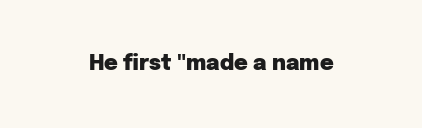
Q: Is the text bold? A: Yes.
Q: Is the text italic (slanted)? A: No, it is upright.
Q: Is the text underlined? A: No.
Q: Is the spacing between letters normal or unusually wide? A: Normal.
